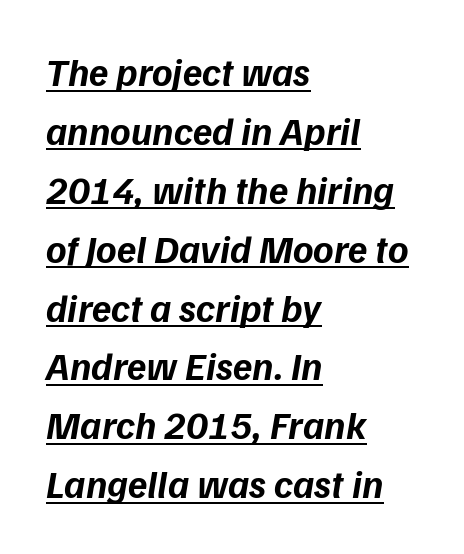
Q: Is the text bold? A: Yes.
Q: Is the text italic (slanted)? A: Yes, it leans right by about 9 degrees.
Q: Is the text underlined? A: Yes.
Q: How is the paragraph aligned? A: Left-aligned.
Q: Is the spacing between letters normal or unusually wide? A: Normal.
Q: Is the spacing between lines tight, normal or loose? A: Normal.
Q: Width (condensed, normal, or wide)? A: Normal.
Q: Stroke contrast? A: Low.
Q: x-height? A: Medium.
Q: Monospaced? A: No.
